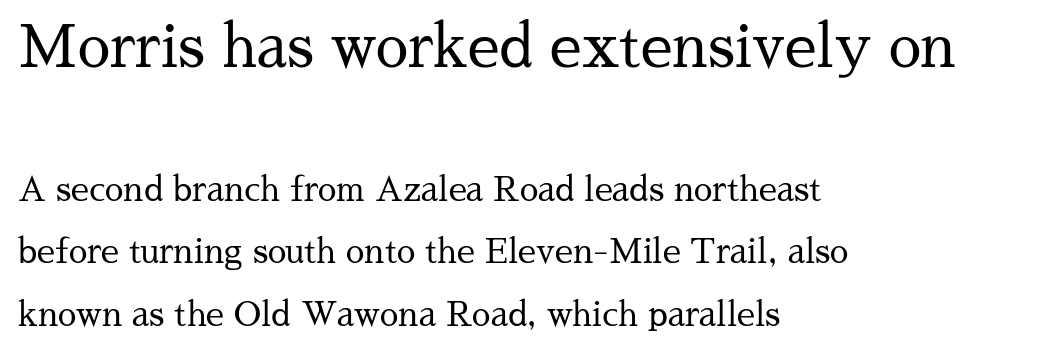
Q: Is the text bold? A: No.
Q: Is the text italic (slanted)? A: No, it is upright.
Q: Is the typeface a serif or a sans-serif typeface? A: Serif.
Q: Is the text underlined? A: No.
Q: How is the paragraph aligned? A: Left-aligned.
Q: Is the spacing between letters normal or unusually wide? A: Normal.
Q: Which block of text is set in a larger size, the first (top) or the second (bottom)? A: The first (top) one.
Q: Width (condensed, normal, or wide)? A: Normal.
Q: Stroke contrast? A: Medium.
Q: x-height? A: Medium.
Q: Monospaced? A: No.
